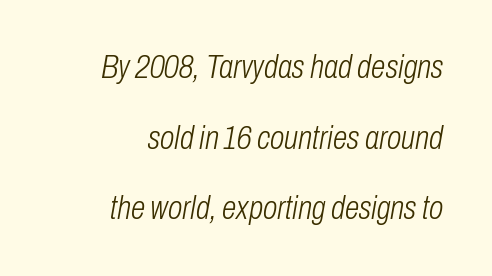
{"italic": "yes", "lean": "right", "slant_degrees": 10, "bold": "no", "weight": "light", "width": "condensed", "stroke_contrast": "low", "x_height": "medium", "monospaced": "no", "underline": "no", "align": "right", "line_spacing": "loose", "line_spacing_ratio": 2.14, "letter_spacing": "normal", "letter_spacing_em": 0.0, "glyph_px": 33}
